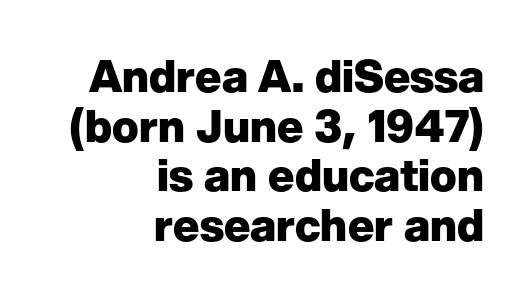
The image shows 44 px heavy sans-serif type, upright; set right-aligned, tight line spacing (1.13x), normal letter spacing, not underlined; low stroke contrast and a medium x-height.
